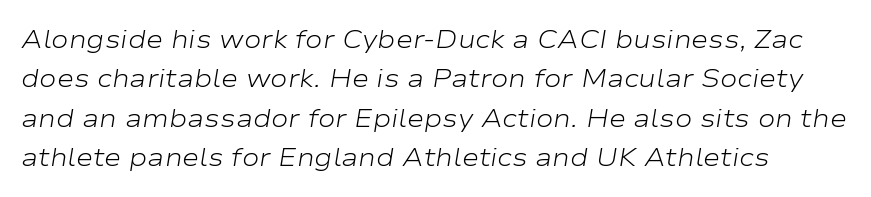
The image shows 26 px text type, italic (leaning right); set normal line spacing (1.51x), normal letter spacing, not underlined.
